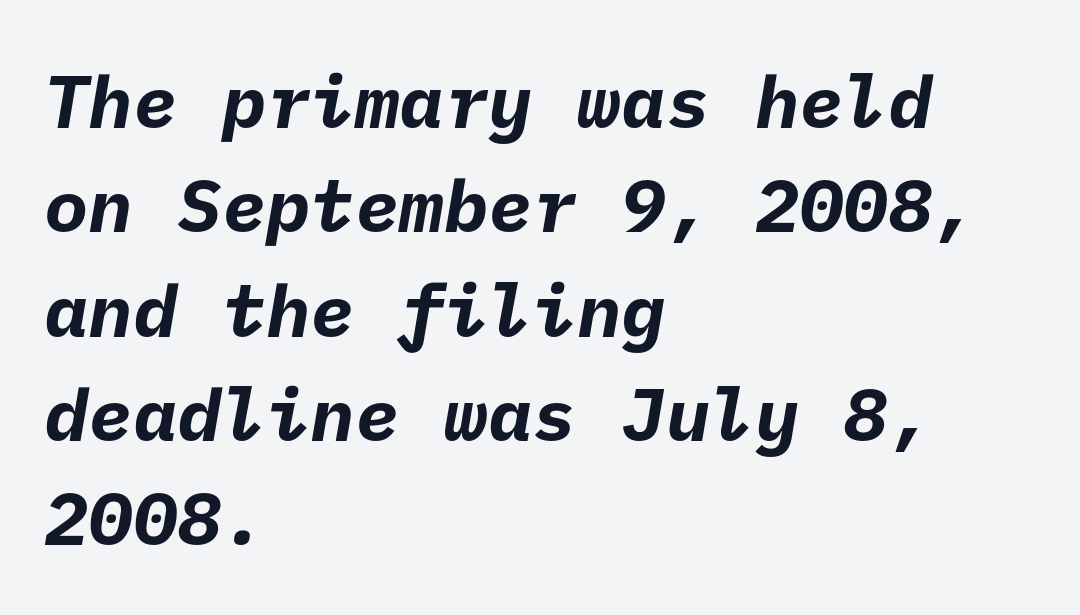
The image shows 74 px bold sans-serif type; set left-aligned, normal line spacing (1.41x), normal letter spacing, not underlined; low stroke contrast and a medium x-height.
